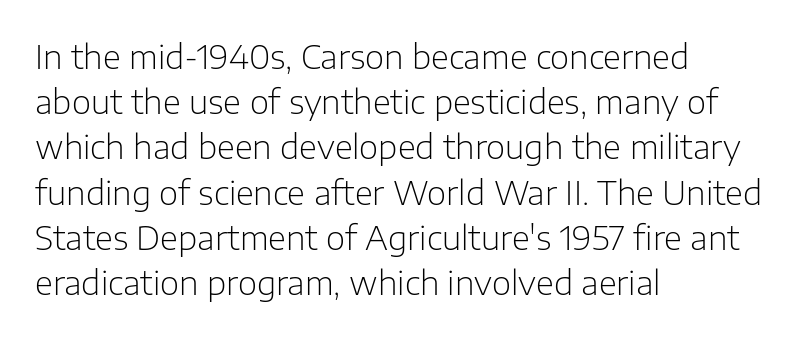
The image shows 33 px light sans-serif type, upright; set left-aligned, normal line spacing (1.37x), normal letter spacing, not underlined; low stroke contrast and a medium x-height.
